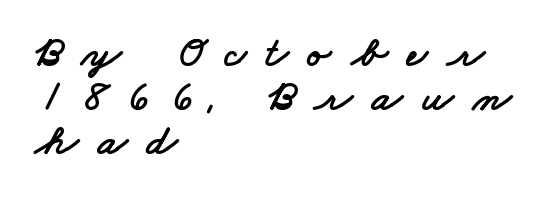
Q: Is the typeface a serif or a sans-serif typeface? A: Sans-serif.
Q: Is the text underlined? A: No.
Q: How is the paragraph aligned? A: Left-aligned.
Q: Is the spacing between letters normal or unusually wide? A: Unusually wide.
Q: Is the spacing between lines tight, normal or loose? A: Tight.
Q: Width (condensed, normal, or wide)? A: Wide.
Q: Stroke contrast? A: Low.
Q: x-height? A: Small.
Q: Monospaced? A: No.
